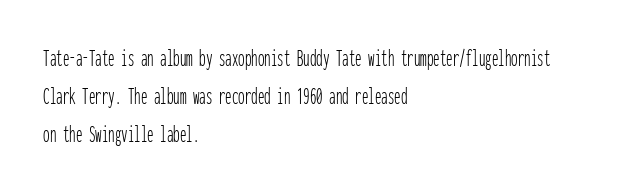
Visually the block forms a straight wall on the left and a jagged coastline on the right. Caption: standard tracking, unaltered. The type sits square on the baseline with zero lean. Weight: not bold — regular or lighter.
